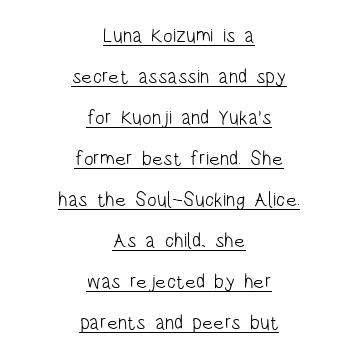
Q: Is the text bold? A: No.
Q: Is the text italic (slanted)? A: No, it is upright.
Q: Is the text underlined? A: Yes.
Q: How is the paragraph aligned? A: Centered.
Q: Is the spacing between letters normal or unusually wide? A: Normal.
Q: Is the spacing between lines tight, normal or loose? A: Loose.
